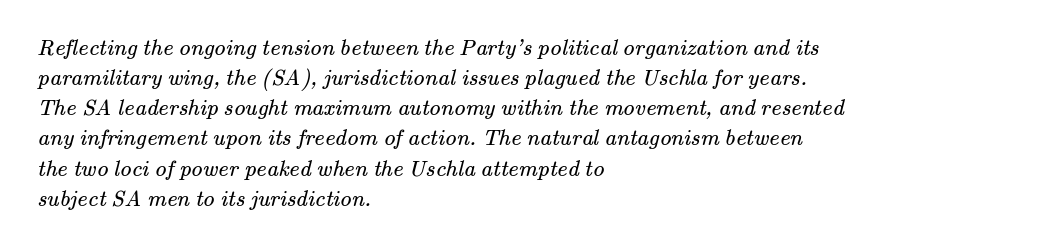
The gaps between neighbouring characters are ordinary and unremarkable. Left-aligned paragraph, ragged on the right. Weight: in the light-to-regular range. Honestly, there is no underline to notice here at all. These lines sit exactly where default settings would place them.
